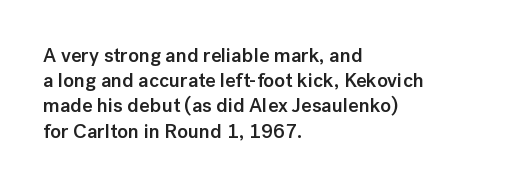
{"italic": "no", "bold": "semi", "underline": "no", "align": "left", "line_spacing": "normal", "line_spacing_ratio": 1.26, "letter_spacing": "normal", "letter_spacing_em": 0.0, "glyph_px": 20}
